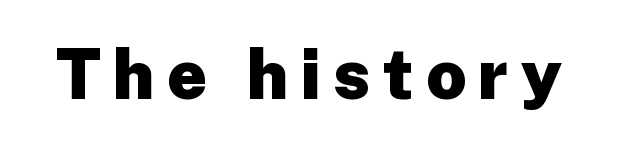
{"serif": "no", "italic": "no", "bold": "yes", "weight": "heavy", "width": "normal", "stroke_contrast": "low", "x_height": "medium", "monospaced": "no", "underline": "no", "glyph_px": 70}
